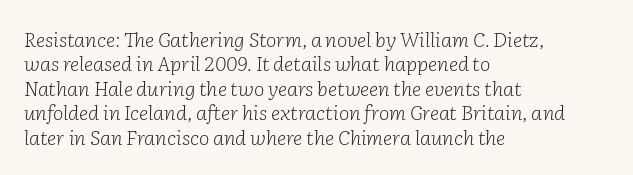
The foot of each line stays bare and open. A quiet, ordinary-to-light weight characterises the typeface. Nobody touched the tracking dial on this one. Leftover space on each line is placed entirely after the last word.
